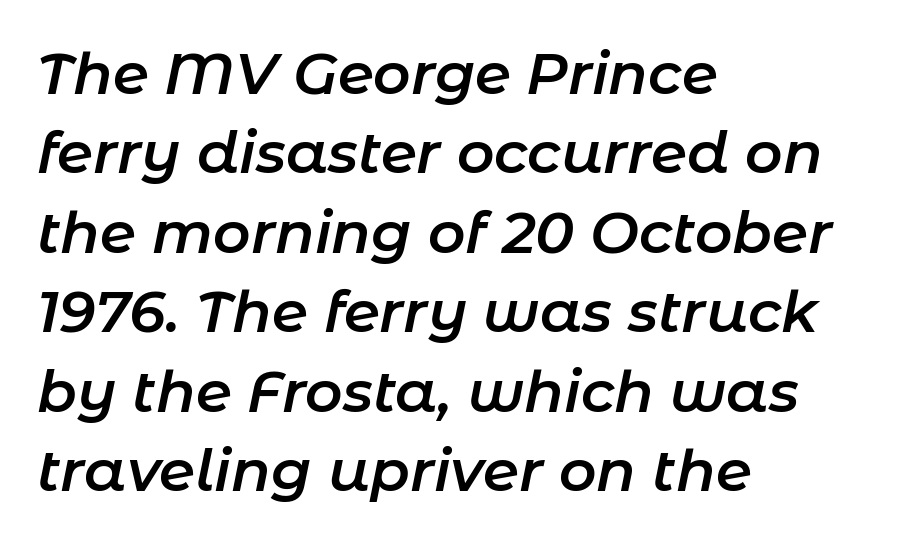
All the whitespace from short lines collects on the right. This sample uses plain, unmodified letter spacing. The text carries the slant typical of an italic or oblique font. Think of a printed novel: that variable character pitch is what you see here. Is the type bold? Partly — it's a semibold, heavier than regular but not fully bold.
